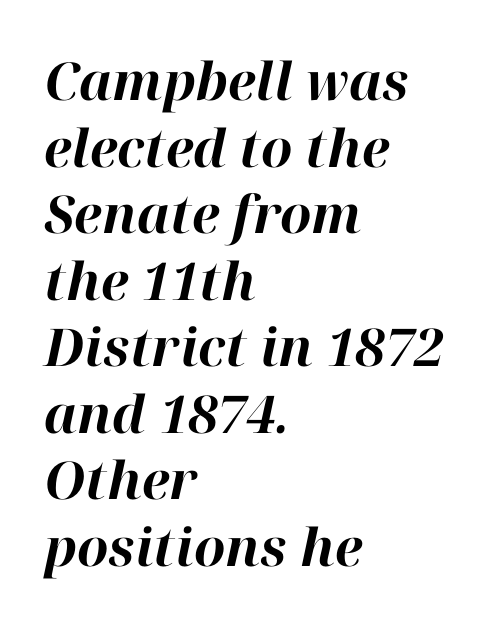
No extra tracking has been applied to these lines. The passage shown is typed in a proportional face where columns would drift. Observe the lean: these are italic letterforms. This is heavy type, rendered in bold.
